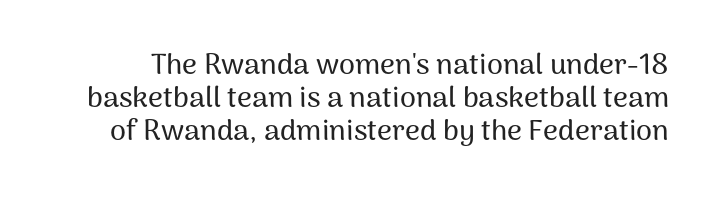
{"serif": "no", "italic": "no", "width": "normal", "stroke_contrast": "medium", "x_height": "medium", "monospaced": "no", "underline": "no", "line_spacing": "tight", "line_spacing_ratio": 1.13, "letter_spacing": "normal", "letter_spacing_em": 0.0, "glyph_px": 29}
